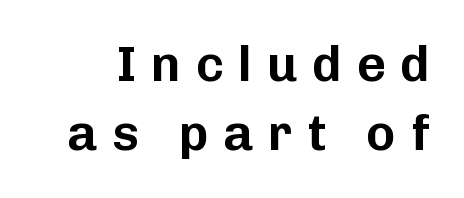
Horizontal bands of white between lines are of average thickness. What stands out about the letter spacing? Its width — letters are far apart. Examine the stroke ends and you'll find no serifs. The letters advance in unequal steps, a hallmark of proportional type. Bare-footed words on every line. Is there any slant? The stems are plumb.
